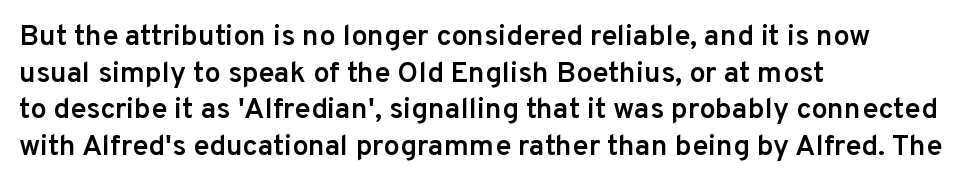
Q: Is the text bold? A: Semi-bold.
Q: Is the text italic (slanted)? A: No, it is upright.
Q: Is the typeface a serif or a sans-serif typeface? A: Sans-serif.
Q: Is the text underlined? A: No.
Q: How is the paragraph aligned? A: Left-aligned.
Q: Is the spacing between letters normal or unusually wide? A: Normal.
Q: Is the spacing between lines tight, normal or loose? A: Normal.
Q: Width (condensed, normal, or wide)? A: Normal.
Q: Stroke contrast? A: Low.
Q: x-height? A: Medium.
Q: Monospaced? A: No.
